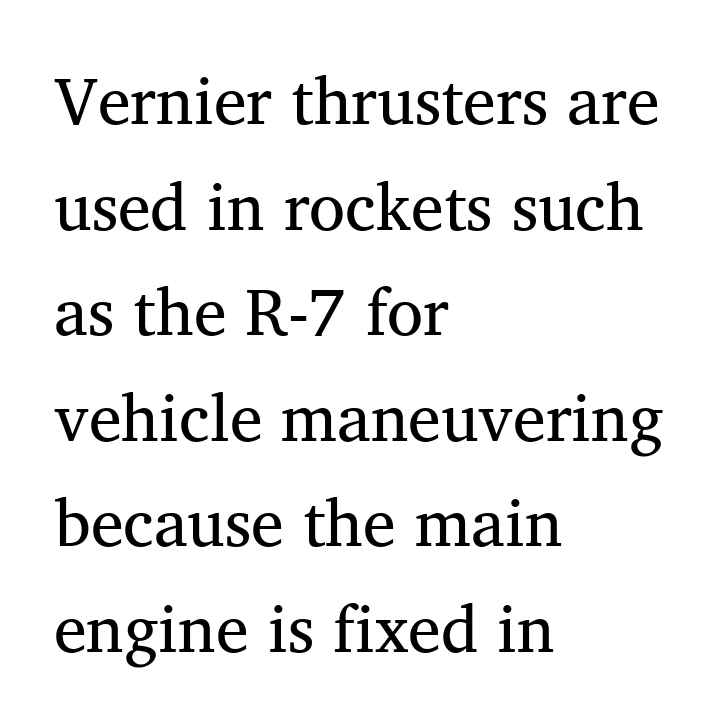
Q: Is the text bold? A: No.
Q: Is the typeface a serif or a sans-serif typeface? A: Serif.
Q: Is the text underlined? A: No.
Q: How is the paragraph aligned? A: Left-aligned.
Q: Is the spacing between letters normal or unusually wide? A: Normal.
Q: Is the spacing between lines tight, normal or loose? A: Normal.
Q: Width (condensed, normal, or wide)? A: Normal.
Q: Stroke contrast? A: Medium.
Q: x-height? A: Medium.
Q: Monospaced? A: No.
